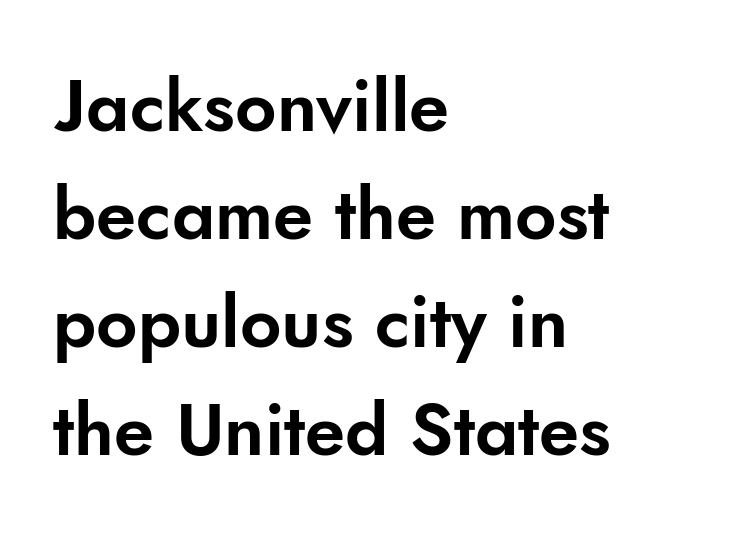
The image shows 72 px sans-serif type, upright; set left-aligned, normal line spacing (1.5x), normal letter spacing, not underlined; low stroke contrast and a small x-height.
